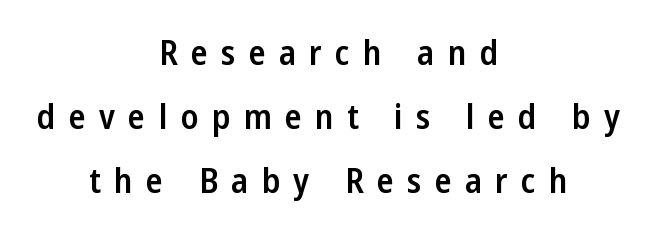
The face used here is rendered with a markedly widened letterfit. Each glyph is drawn with semibold strokes, heavier than normal yet not fully bold. Check where the strokes stop: nothing finishes them off — pure sans. It's the straight-up-and-down kind of type. Letters rest on an invisible, unmarked baseline. Spacing verdict: proportional, widths tailored to each character.
